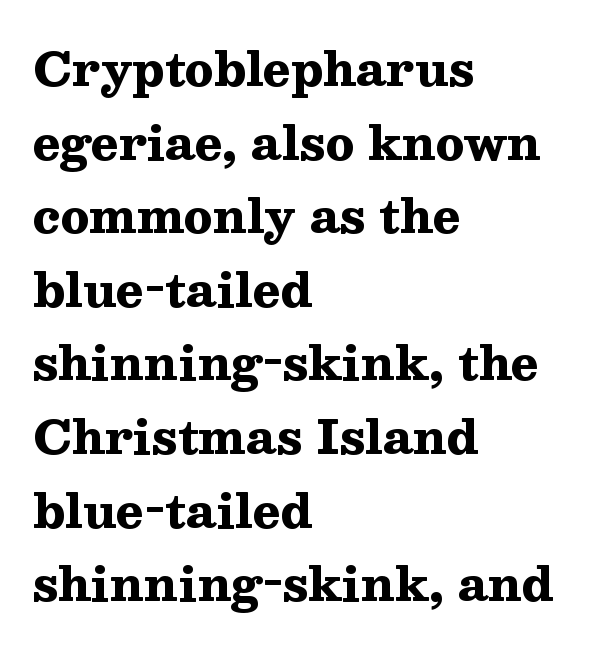
The image shows 46 px heavy, wide serif type, upright; set left-aligned, normal line spacing (1.6x), normal letter spacing, not underlined; medium stroke contrast and a medium x-height.
